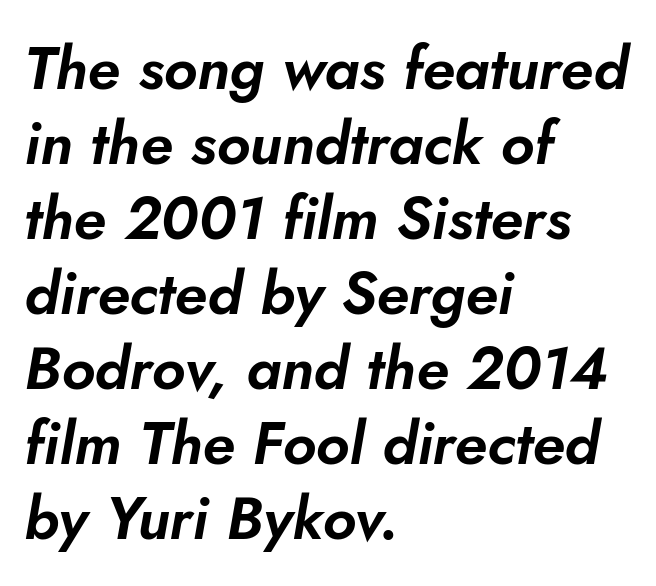
You could not count columns in this text — the font is proportionally spaced. Standard letterfit; no display-style spreading of the glyphs. Line beginnings align vertically; line endings do not. The specimen omits any rule beneath the text block's lines. Slanted lettering throughout. The block of text has a typical density, with ordinary space between rows.
